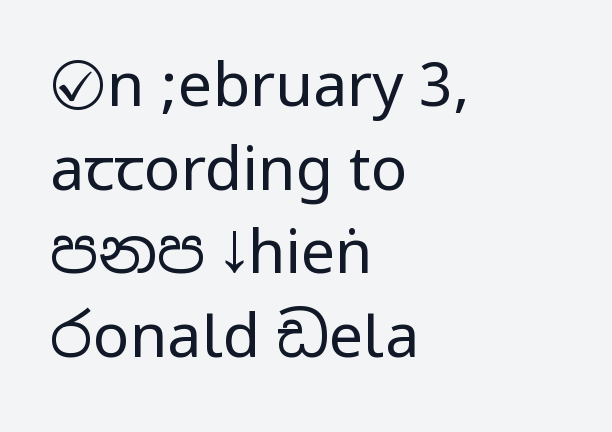
The image shows 61 px regular-weight, condensed sans-serif type, upright; set left-aligned, normal line spacing (1.37x), normal letter spacing, not underlined; low stroke contrast.
